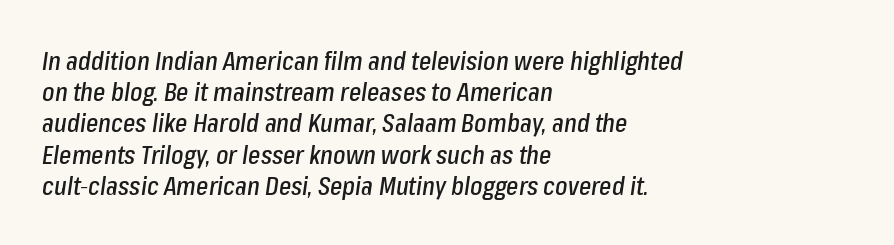
{"italic": "yes", "lean": "right", "slant_degrees": 8, "underline": "no", "align": "left", "line_spacing_ratio": 1.2, "letter_spacing": "normal", "letter_spacing_em": 0.0, "glyph_px": 26}
